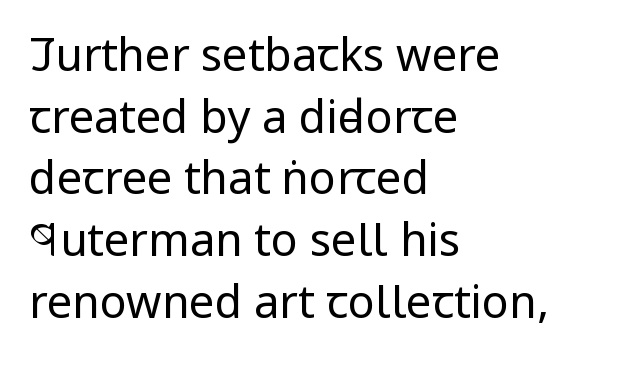
In terms of posture, this sample is upright. Horizontal alignment here is leftward, the default for most running prose. No letter is thick-stroked: the sample isn't bold. Clear beneath every line of the passage.
